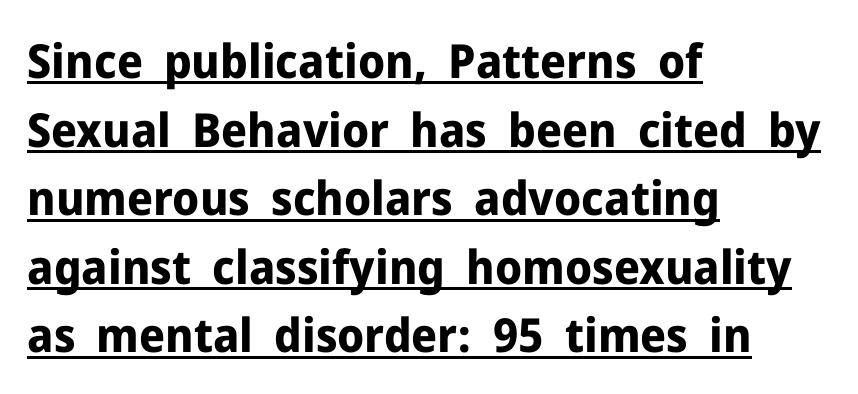
The image shows 47 px bold sans-serif type, upright; set left-aligned, normal line spacing (1.46x), normal letter spacing, underlined; low stroke contrast and a medium x-height.
